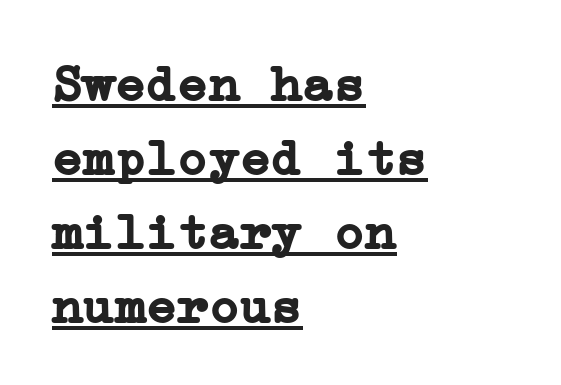
Q: Is the text bold? A: Yes.
Q: Is the text italic (slanted)? A: No, it is upright.
Q: Is the typeface a serif or a sans-serif typeface? A: Serif.
Q: Is the text underlined? A: Yes.
Q: How is the paragraph aligned? A: Left-aligned.
Q: Is the spacing between letters normal or unusually wide? A: Normal.
Q: Is the spacing between lines tight, normal or loose? A: Normal.
Q: Width (condensed, normal, or wide)? A: Normal.
Q: Stroke contrast? A: Low.
Q: x-height? A: Medium.
